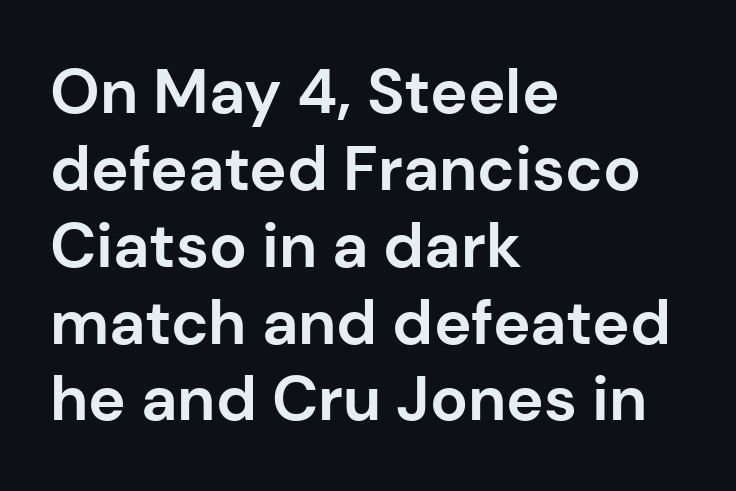
The image shows 63 px bold sans-serif type, upright; set left-aligned, line spacing 1.22x, normal letter spacing, not underlined; low stroke contrast and a medium x-height.
